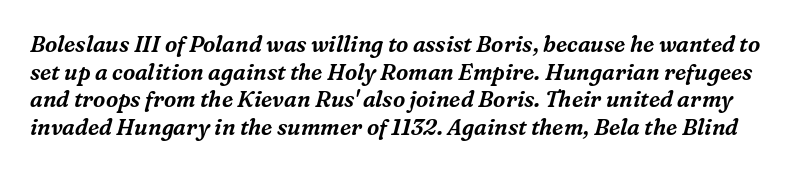
Q: Is the text italic (slanted)? A: Yes, it leans right by about 16 degrees.
Q: Is the text underlined? A: No.
Q: Is the spacing between letters normal or unusually wide? A: Normal.
Q: Is the spacing between lines tight, normal or loose? A: Normal.
